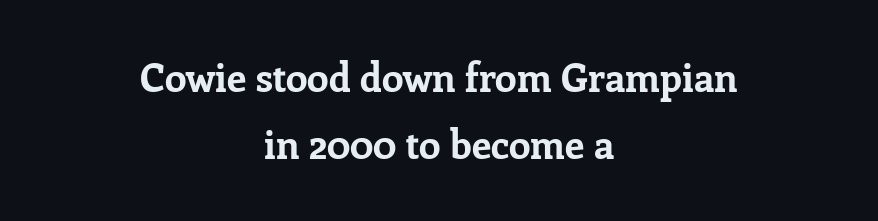
Upright lettering throughout. Nobody drew a line under any word here. There is no visible air inserted between adjacent glyphs. Every letter is thick-stroked: bold, no question. This sample has the flowing, uneven cadence of proportional lettering.
